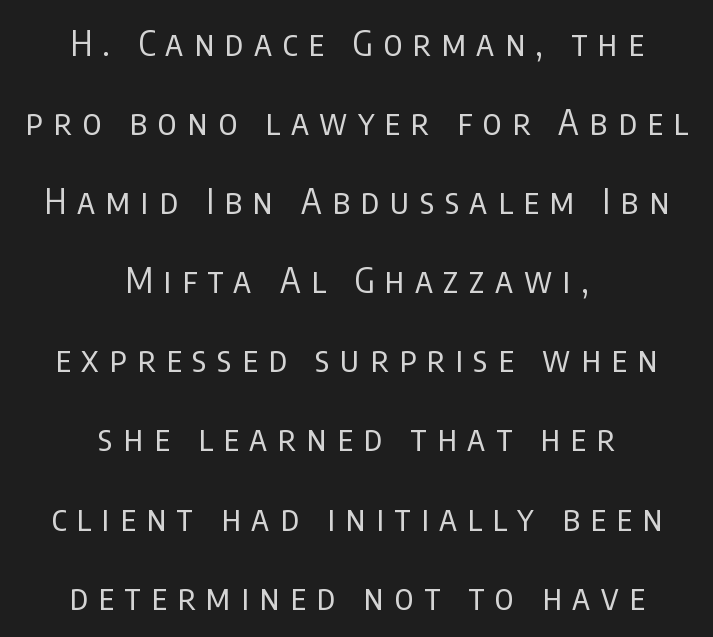
The image shows 35 px regular-weight, condensed sans-serif type, upright; set centered, loose line spacing (2.26x), unusually wide letter spacing (+0.3 em), not underlined; low stroke contrast and a large x-height.
